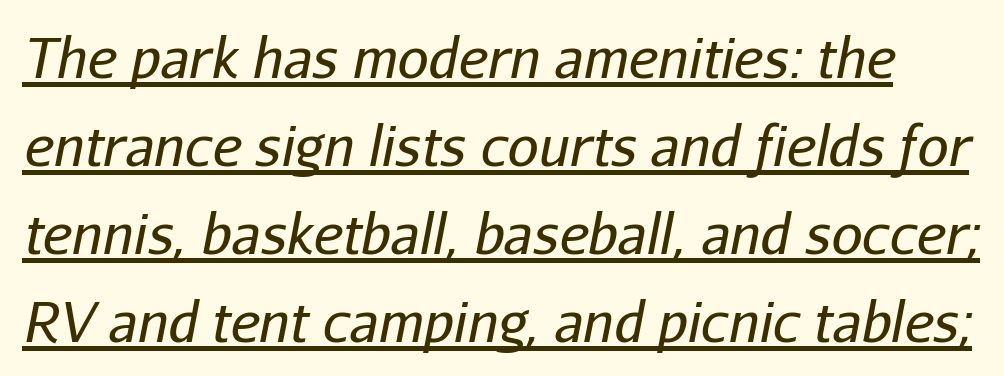
The image shows 55 px regular-weight type, italic (leaning right); set normal line spacing (1.6x), normal letter spacing, underlined; low stroke contrast and a medium x-height.
